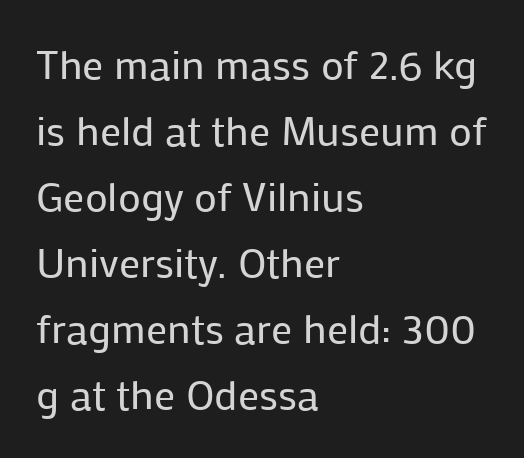
The image shows 42 px regular-weight sans-serif type, upright; set left-aligned, normal line spacing (1.57x), normal letter spacing, not underlined; low stroke contrast and a medium x-height.
